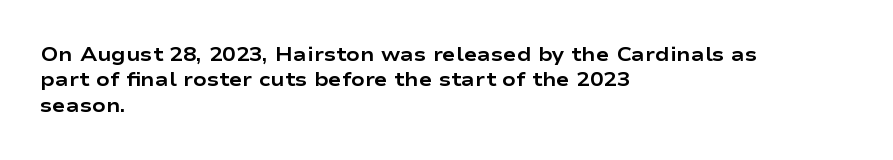
Q: Is the text bold? A: Yes.
Q: Is the text italic (slanted)? A: No, it is upright.
Q: Is the text underlined? A: No.
Q: How is the paragraph aligned? A: Left-aligned.
Q: Is the spacing between letters normal or unusually wide? A: Normal.
Q: Is the spacing between lines tight, normal or loose? A: Normal.
